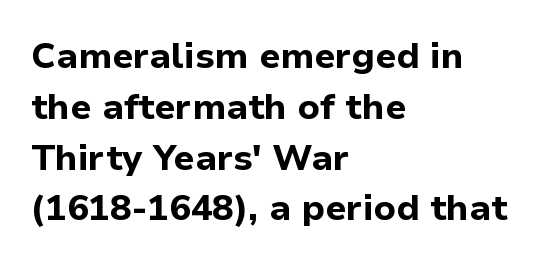
Q: Is the text bold? A: Yes.
Q: Is the text italic (slanted)? A: No, it is upright.
Q: Is the typeface a serif or a sans-serif typeface? A: Sans-serif.
Q: Is the text underlined? A: No.
Q: How is the paragraph aligned? A: Left-aligned.
Q: Is the spacing between letters normal or unusually wide? A: Normal.
Q: Is the spacing between lines tight, normal or loose? A: Normal.
Q: Width (condensed, normal, or wide)? A: Normal.
Q: Stroke contrast? A: Low.
Q: x-height? A: Medium.
Q: Monospaced? A: No.
